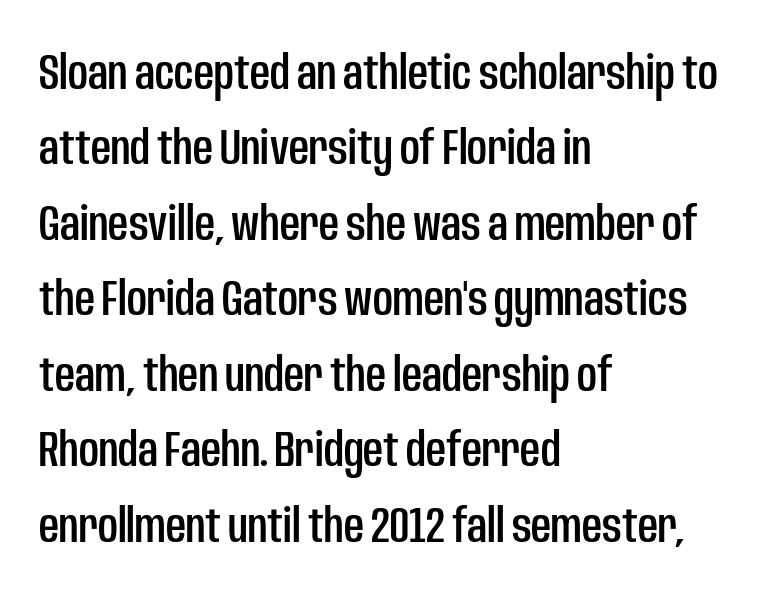
{"serif": "no", "italic": "no", "width": "condensed", "stroke_contrast": "low", "x_height": "large", "monospaced": "no", "underline": "no", "align": "left", "line_spacing": "normal", "line_spacing_ratio": 1.54, "letter_spacing": "normal", "letter_spacing_em": 0.0, "glyph_px": 49}
